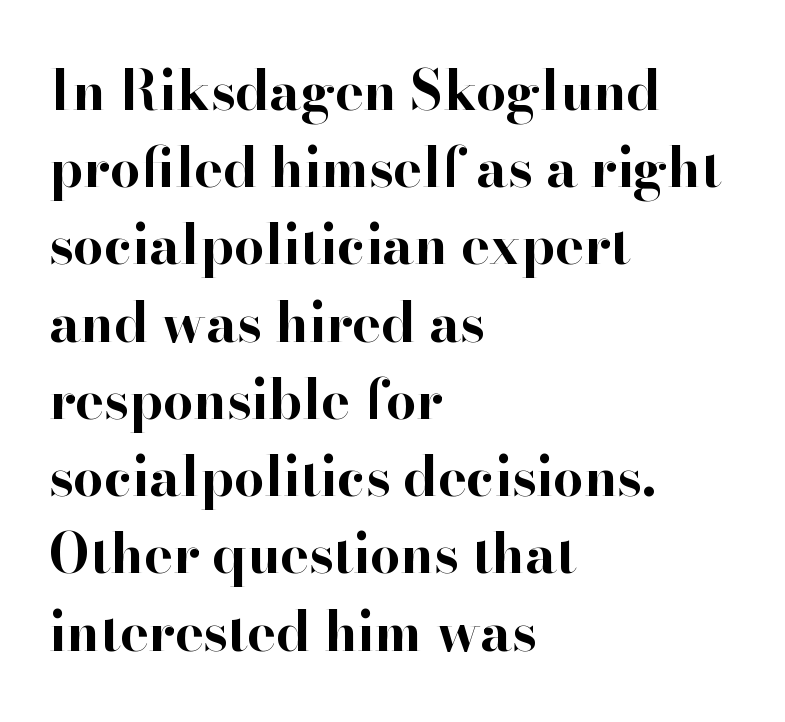
What's the leading like? Ordinary, nothing unusual. You can tell from the footed stems that serif type was used. A typesetter would call this proportional, since set widths differ per character. The characters look thick and weighty, a clear bold. Ascenders rise straight up at ninety degrees.
